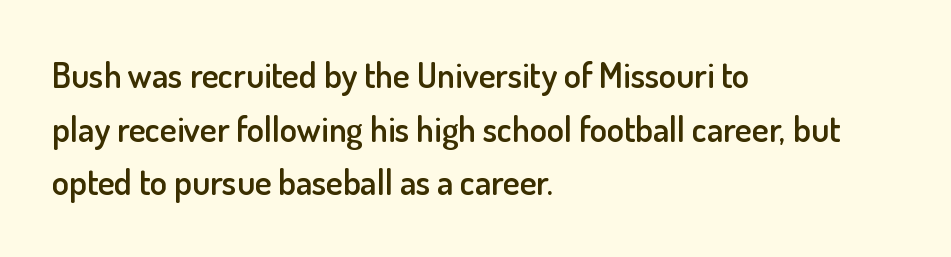
{"serif": "no", "italic": "no", "bold": "semi", "weight": "semibold", "width": "normal", "stroke_contrast": "low", "x_height": "small", "monospaced": "no", "underline": "no", "align": "left", "line_spacing": "normal", "line_spacing_ratio": 1.53, "letter_spacing": "normal", "letter_spacing_em": 0.0, "glyph_px": 35}
